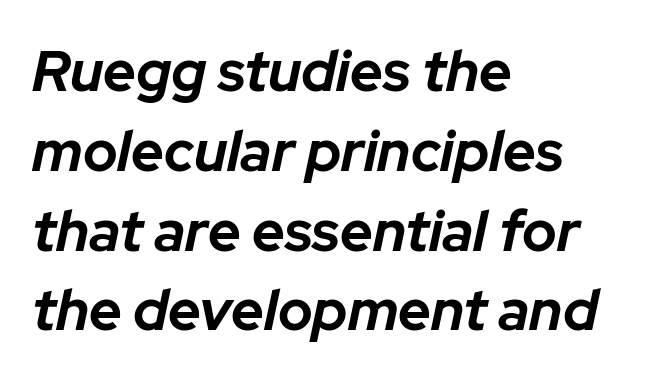
Students, observe: this is what conventionally led text looks like. Short note: letters normally spaced. Reading down the block, your eye returns to a fixed left position each line. An italicized treatment has been applied to the whole sample. Set as a true bold cut, around the 700 mark.
